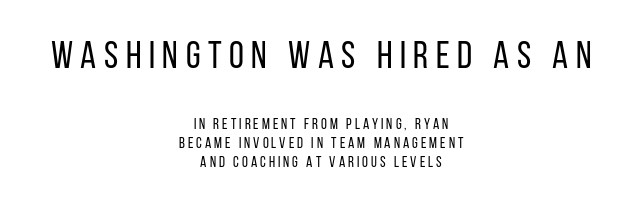
Do the characters align in a grid? No, the font is proportional. Only glyphs here, with clear space below each row. Designer's note — italics off, roman on. The passage shown is not bold in any degree. Is the lower block the larger one? No — the upper block carries the bigger type. The designer left line spacing at the default.
